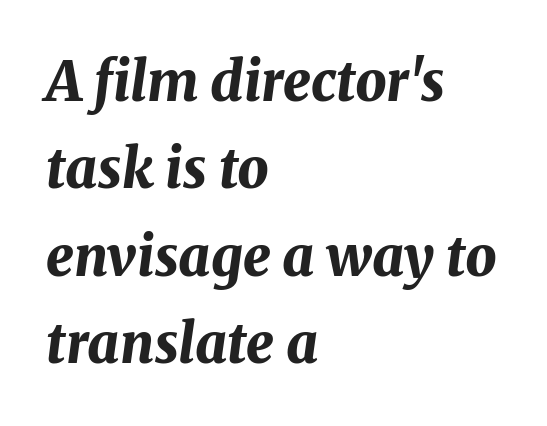
Looks like regular typesetting: each glyph gets only the width it needs. There is no visible air inserted between adjacent glyphs. The rendering applies a slant to the glyphs. Plenty of ink on the page — the face is bold. Typeset ragged right — the left edge is the straight one. The block of text has a typical density, with ordinary space between rows.
